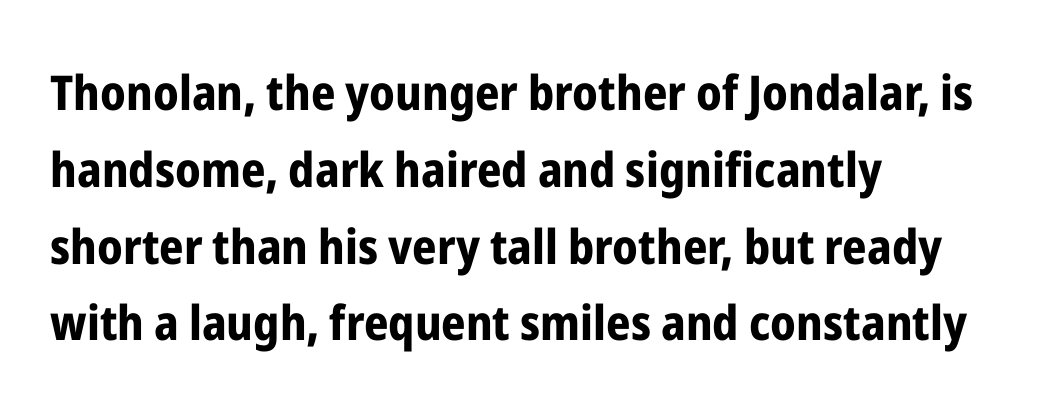
The image shows 48 px bold, condensed sans-serif type, upright; set left-aligned, normal line spacing (1.6x), normal letter spacing, not underlined; low stroke contrast and a medium x-height.
